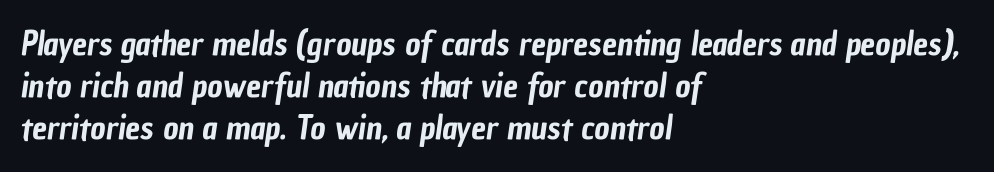
Q: Is the typeface a serif or a sans-serif typeface? A: Sans-serif.
Q: Is the text underlined? A: No.
Q: How is the paragraph aligned? A: Left-aligned.
Q: Is the spacing between letters normal or unusually wide? A: Normal.
Q: Is the spacing between lines tight, normal or loose? A: Normal.
Q: Width (condensed, normal, or wide)? A: Condensed.
Q: Stroke contrast? A: Low.
Q: x-height? A: Medium.
Q: Monospaced? A: No.
